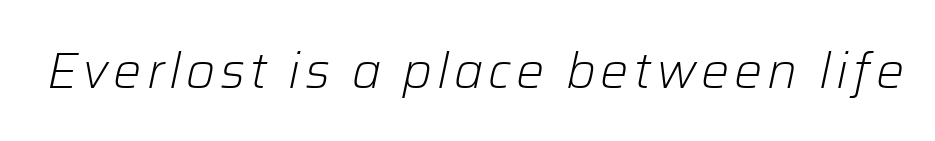
The image shows 50 px light type, italic (leaning right); set not underlined; low stroke contrast and a medium x-height.
